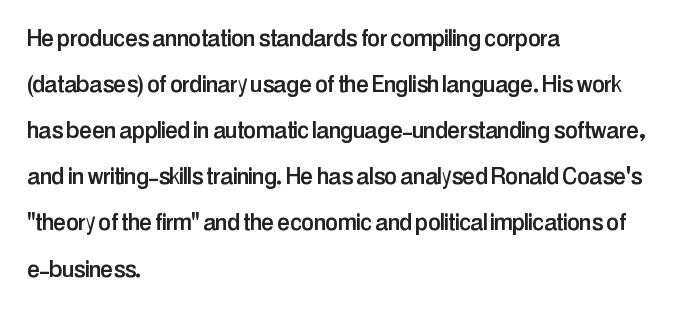
The image shows 29 px condensed sans-serif type, upright; set left-aligned, normal line spacing (1.59x), normal letter spacing, not underlined; low stroke contrast and a medium x-height.
